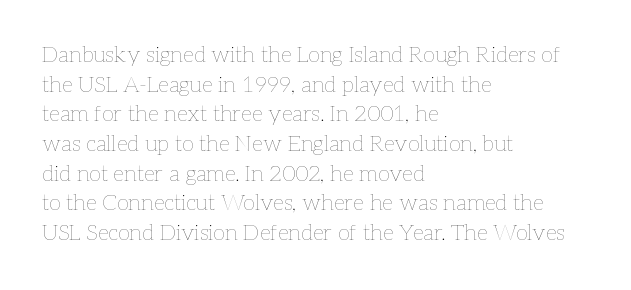
Q: Is the text bold? A: No.
Q: Is the text italic (slanted)? A: No, it is upright.
Q: Is the text underlined? A: No.
Q: How is the paragraph aligned? A: Left-aligned.
Q: Is the spacing between letters normal or unusually wide? A: Normal.
Q: Is the spacing between lines tight, normal or loose? A: Normal.
